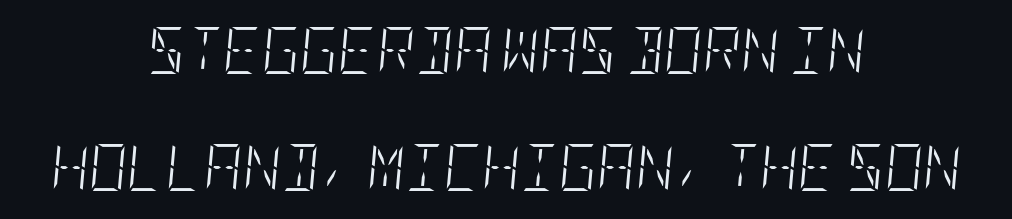
Words appear dense and cohesive because spacing is normal. The passage shown leans; its letterforms are oblique. The font is comparable to plain body text, perhaps lighter. The passage is arranged like a title page — every line centered. The baseline area is clear.
